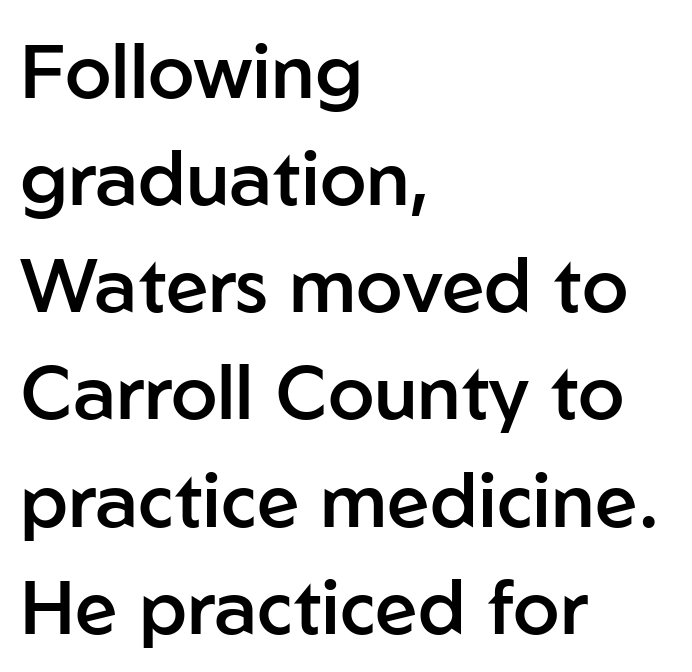
The image shows 76 px semibold sans-serif type, upright; set left-aligned, normal line spacing (1.41x), normal letter spacing, not underlined; low stroke contrast and a medium x-height.
